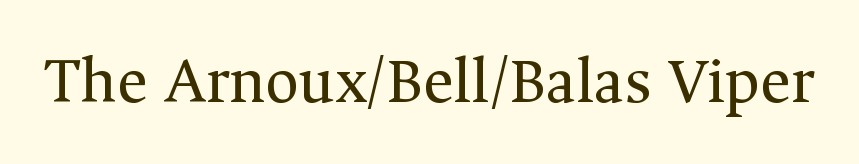
The image shows 66 px regular-weight serif type, upright; set normal letter spacing, not underlined; medium stroke contrast and a medium x-height.
